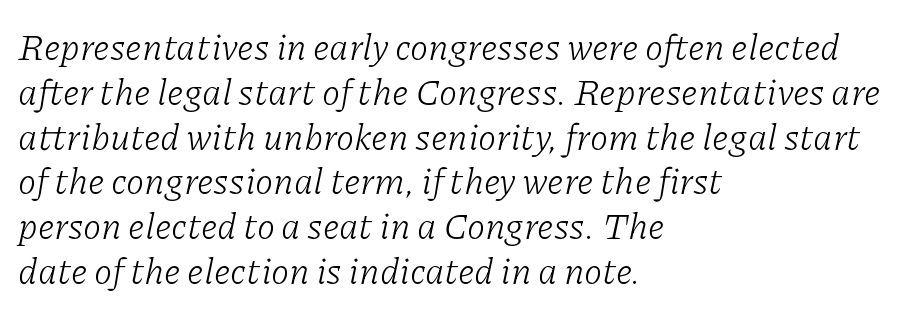
The image shows 37 px light serif type, italic (leaning right); set left-aligned, line spacing 1.21x, normal letter spacing, not underlined; low stroke contrast and a medium x-height.
